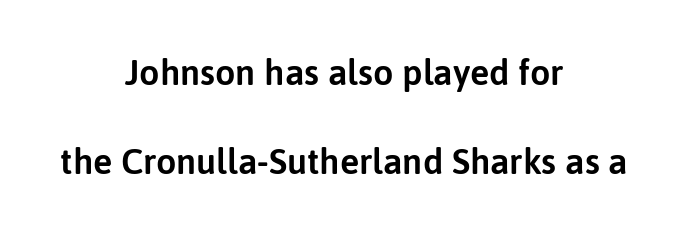
Decoration check: the copy has no underline. Baseline-to-baseline distance is far greater than the letter height. Teacher's note: observe the equal gaps on both sides — that is centered alignment. These lines keep a tight, regular rhythm from letter to letter.
